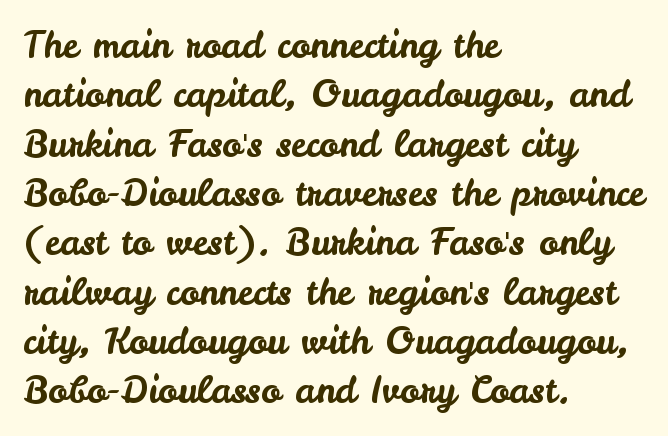
The image shows 36 px sans-serif type; set left-aligned, normal line spacing (1.37x), normal letter spacing, not underlined; low stroke contrast and a small x-height.
